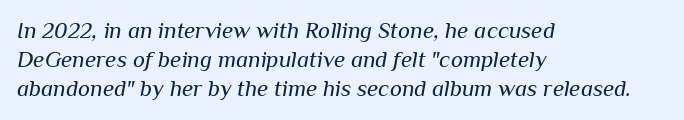
The image shows 23 px text type, italic (leaning right); set left-aligned, normal line spacing (1.27x), normal letter spacing, not underlined.
